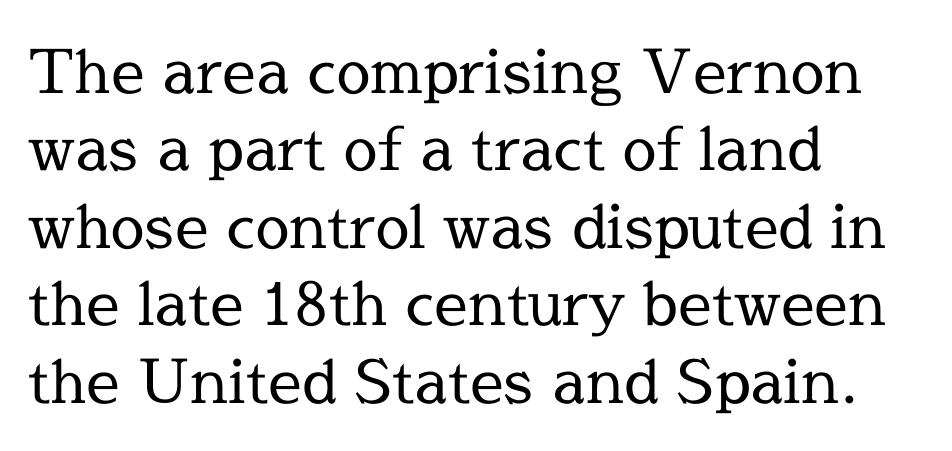
{"serif": "yes", "italic": "no", "bold": "no", "weight": "regular", "width": "normal", "x_height": "medium", "monospaced": "no", "underline": "no", "align": "left", "line_spacing": "normal", "line_spacing_ratio": 1.29, "letter_spacing": "normal", "letter_spacing_em": 0.0, "glyph_px": 60}
